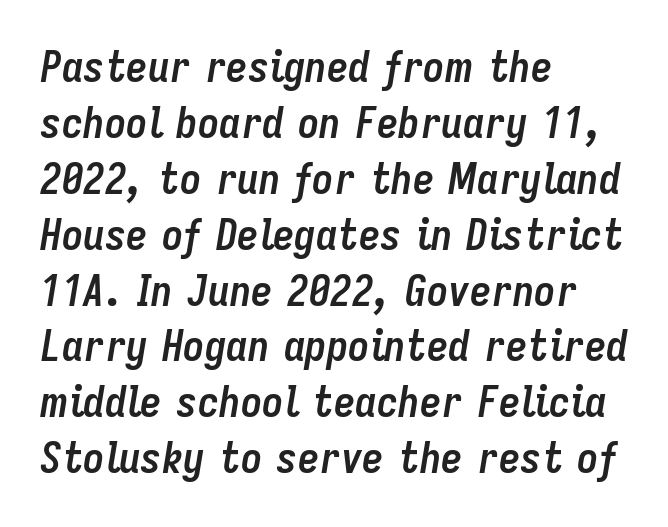
Q: Is the text bold? A: Yes.
Q: Is the text italic (slanted)? A: Yes, it leans right by about 9 degrees.
Q: Is the text underlined? A: No.
Q: How is the paragraph aligned? A: Left-aligned.
Q: Is the spacing between letters normal or unusually wide? A: Normal.
Q: Is the spacing between lines tight, normal or loose? A: Normal.
Q: Width (condensed, normal, or wide)? A: Condensed.
Q: Stroke contrast? A: Low.
Q: x-height? A: Medium.
Q: Monospaced? A: No.
